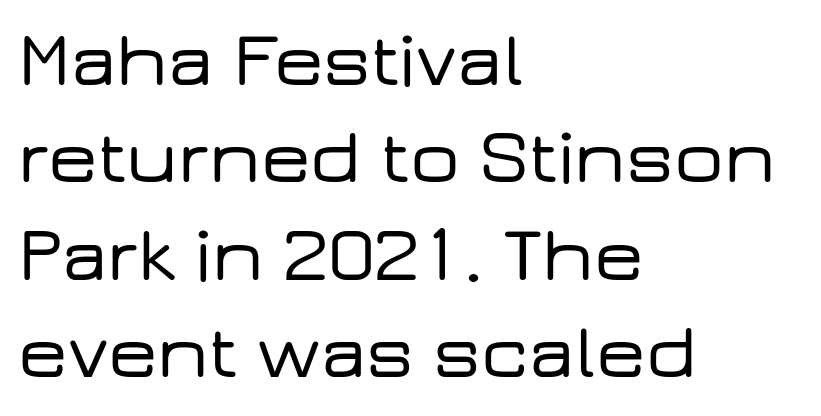
The glyphs in this specimen are sans serif. Lines of text with bare space underneath. The paragraph shown leans on its left margin. Short note: letters normally spaced.
